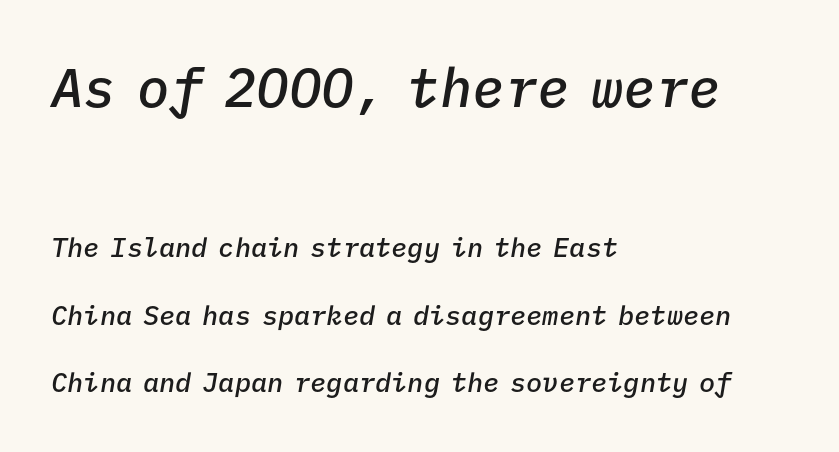
The image shows 54 px semibold type, italic (leaning right), monospaced; set left-aligned, loose line spacing (2.5x), normal letter spacing, not underlined; the first (top) block is 2.0x larger; low stroke contrast and a medium x-height.
